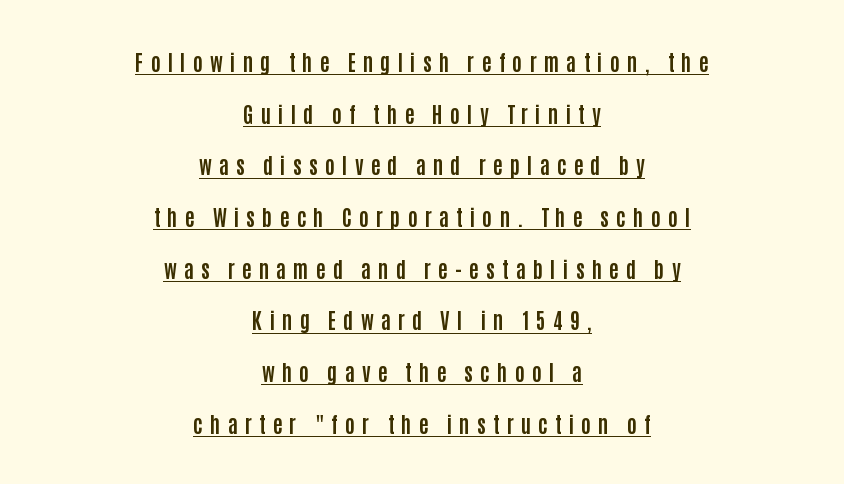
{"italic": "no", "bold": "yes", "underline": "yes", "align": "center", "line_spacing": "loose", "line_spacing_ratio": 2.46, "letter_spacing": "wide", "letter_spacing_em": 0.34, "glyph_px": 21}
